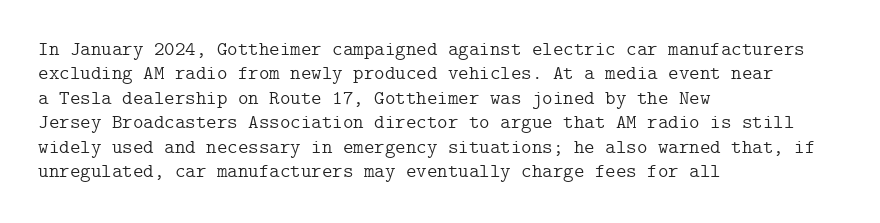
These lines keep a tight, regular rhythm from letter to letter. In CSS terms this would be text-align: left. Weight: in the light-to-regular range. This is roman type, the default non-slanted kind. Decoration check: the copy has no underline.
